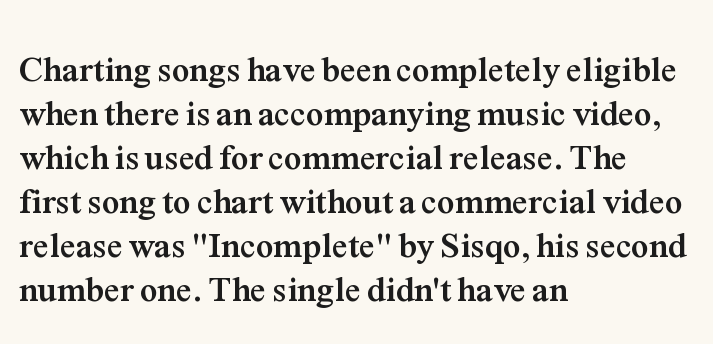
{"serif": "yes", "italic": "no", "bold": "yes", "weight": "semibold", "width": "normal", "stroke_contrast": "medium", "x_height": "medium", "monospaced": "no", "underline": "no", "align": "left", "line_spacing": "normal", "line_spacing_ratio": 1.26, "letter_spacing": "normal", "letter_spacing_em": 0.0, "glyph_px": 35}
